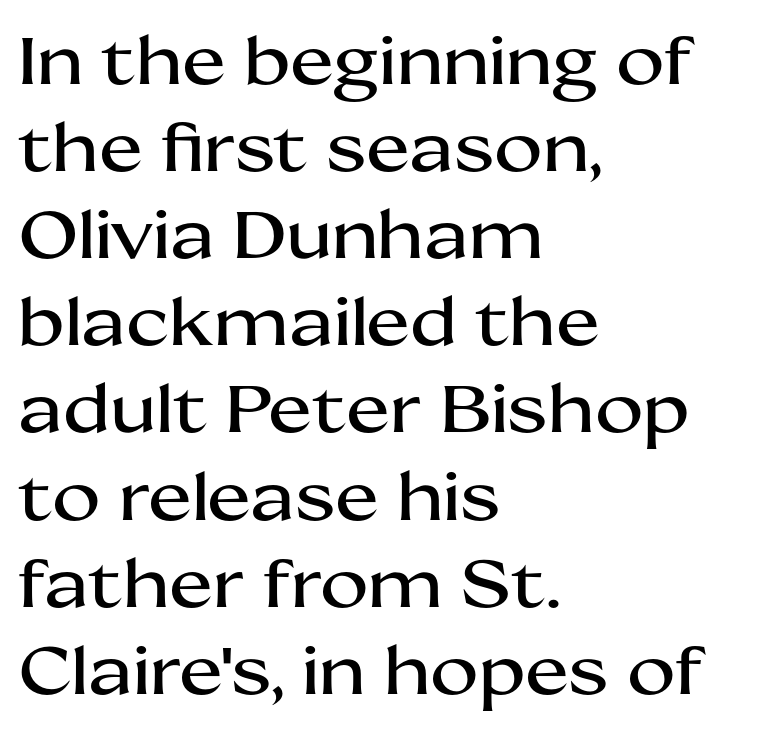
Regarding leading, the lines here are spaced in the standard way. The passage shown is typed in a proportional face where columns would drift. Tracking value appears to be zero — textbook default spacing. Rendered with straight, roman letterforms.
